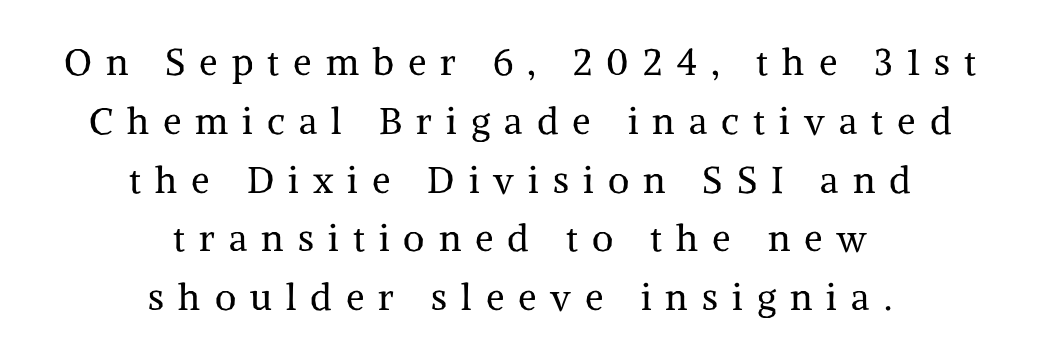
This reads as an unemphasized weight, regular at the heaviest. These lines were composed using upright roman letters. The typesetter chose a symmetrical, centered arrangement here. Leading matches the norm, producing a regular column.
